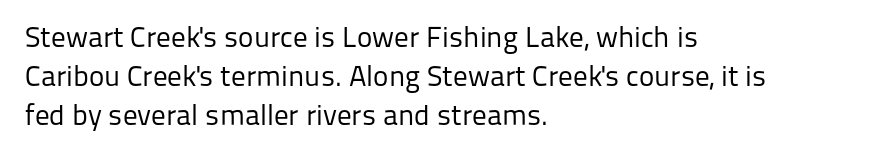
The image shows 29 px regular-weight sans-serif type, upright; set left-aligned, normal line spacing (1.34x), normal letter spacing, not underlined; low stroke contrast and a medium x-height.
